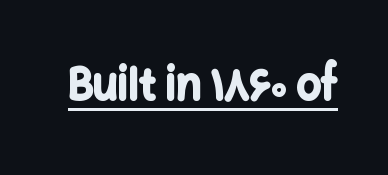
The line texture is even and compact thanks to regular tracking. Each letter's strokes conclude bluntly, with no projecting serifs. Ordinary non-slanted type is in use. Stroke thickness is high; the sample reads as a true bold. The passage shown is typed in a proportional face where columns would drift.
